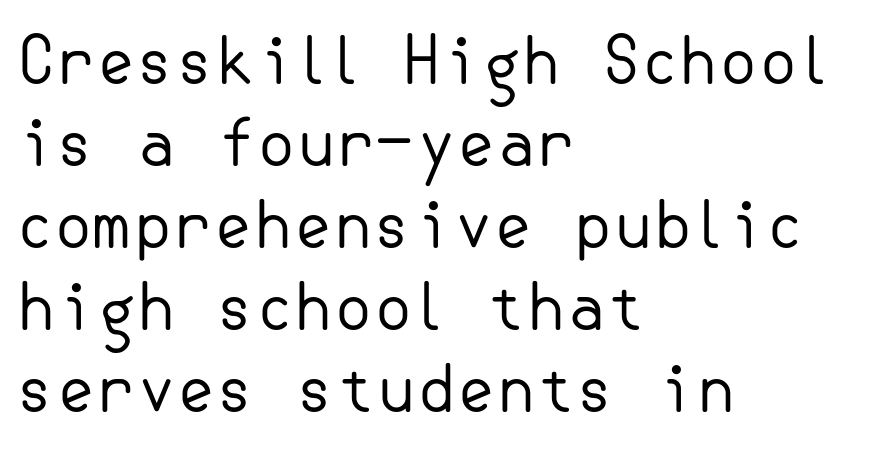
{"serif": "no", "italic": "no", "bold": "no", "weight": "regular", "width": "normal", "stroke_contrast": "low", "x_height": "small", "underline": "no", "align": "left", "line_spacing": "normal", "line_spacing_ratio": 1.28, "letter_spacing": "normal", "letter_spacing_em": 0.0, "glyph_px": 64}
